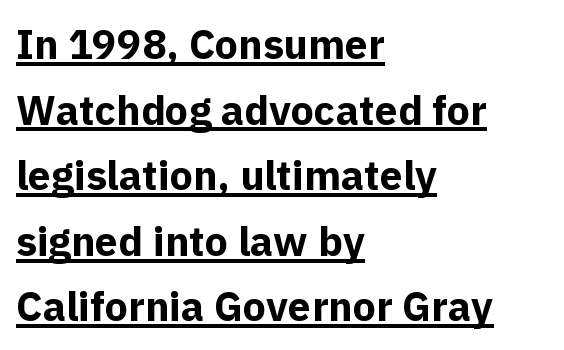
{"serif": "no", "italic": "no", "bold": "yes", "weight": "bold", "width": "normal", "x_height": "medium", "monospaced": "no", "underline": "yes", "align": "left", "line_spacing": "normal", "line_spacing_ratio": 1.6, "letter_spacing": "normal", "letter_spacing_em": 0.0, "glyph_px": 41}
